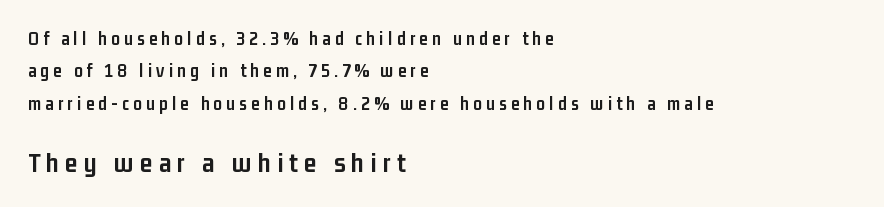
In CSS terms this would be text-align: left. This block has exactly the height ordinary leading produces. Do the characters align in a grid? No, the font is proportional. A student would notice the bottom passage is typeset larger than what precedes it.
